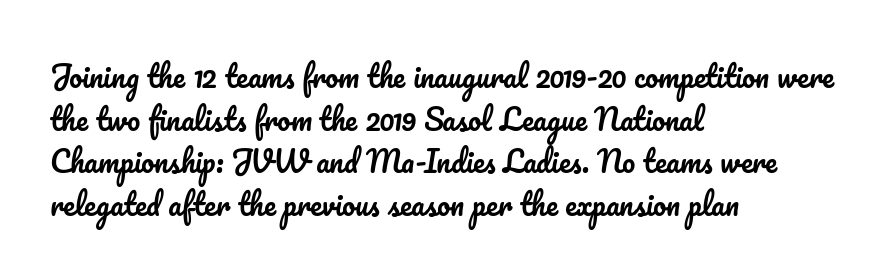
Q: Is the text italic (slanted)? A: Yes.
Q: Is the text underlined? A: No.
Q: How is the paragraph aligned? A: Left-aligned.
Q: Is the spacing between letters normal or unusually wide? A: Normal.
Q: Is the spacing between lines tight, normal or loose? A: Normal.
Q: Width (condensed, normal, or wide)? A: Normal.
Q: Stroke contrast? A: Low.
Q: x-height? A: Small.
Q: Monospaced? A: No.
